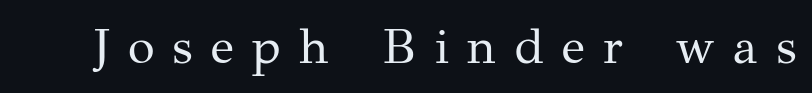
The image shows 49 px regular-weight serif type, upright; set unusually wide letter spacing (+0.37 em), not underlined; medium stroke contrast and a medium x-height.
